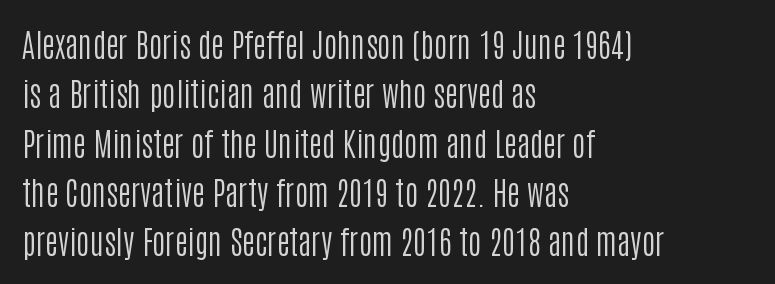
The rendering shows plain stroke endings on the letterforms — a sans-serif design. Caption: multi-line text, flush left, ragged right. The letters look calm and open, with moderate or lighter stems. Decoration check: the copy has no underline.
